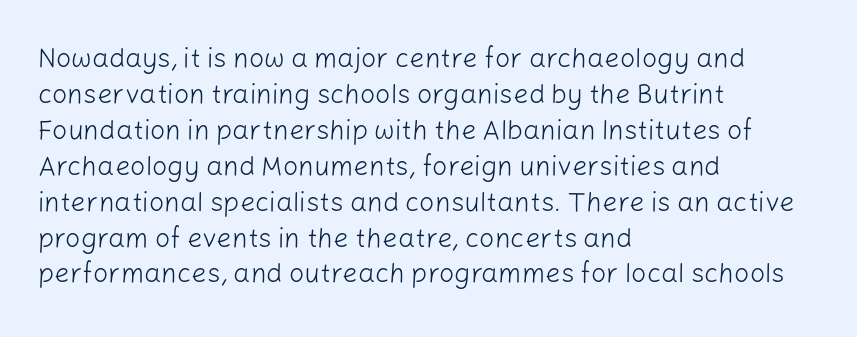
{"italic": "no", "bold": "no", "underline": "no", "align": "left", "line_spacing": "normal", "line_spacing_ratio": 1.33, "letter_spacing": "normal", "letter_spacing_em": 0.0, "glyph_px": 27}
